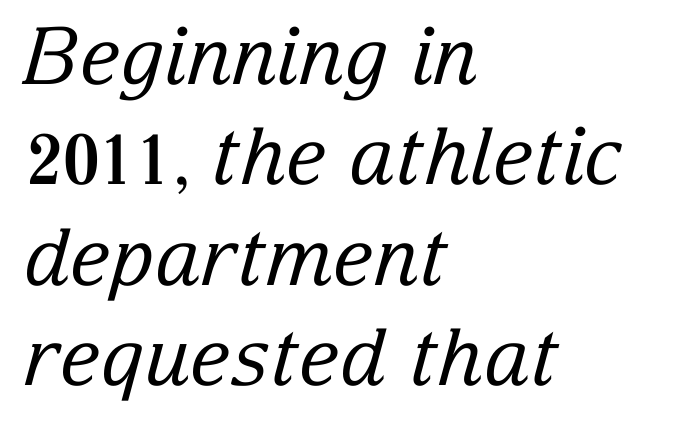
Q: Is the text bold? A: No.
Q: Is the text italic (slanted)? A: Yes, it leans right by about 15 degrees.
Q: Is the typeface a serif or a sans-serif typeface? A: Serif.
Q: Is the text underlined? A: No.
Q: How is the paragraph aligned? A: Left-aligned.
Q: Is the spacing between letters normal or unusually wide? A: Normal.
Q: Is the spacing between lines tight, normal or loose? A: Normal.
Q: Width (condensed, normal, or wide)? A: Normal.
Q: Stroke contrast? A: Low.
Q: x-height? A: Medium.
Q: Monospaced? A: No.
